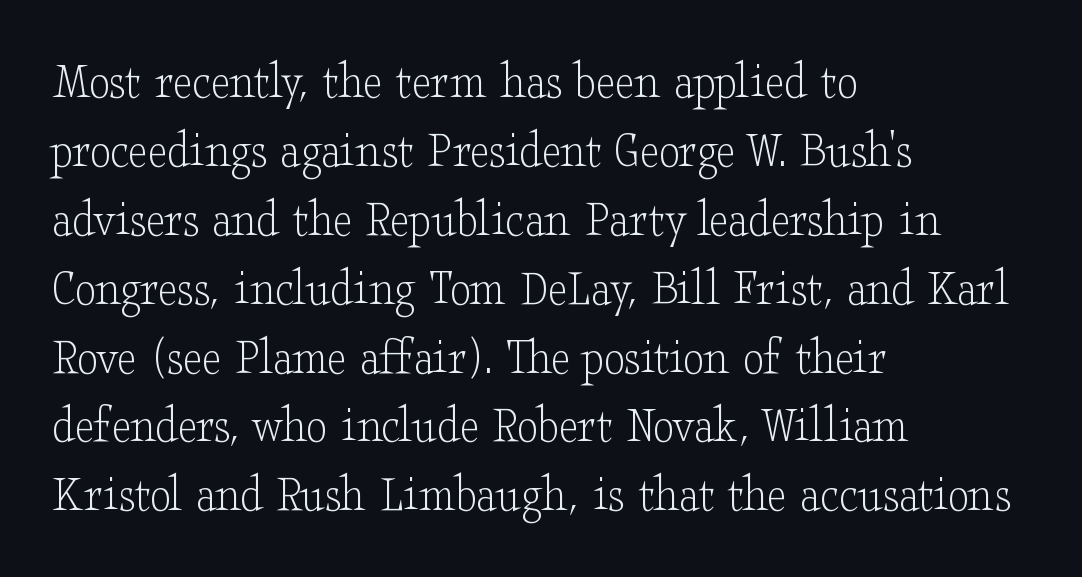
Q: Is the text bold? A: No.
Q: Is the text italic (slanted)? A: No, it is upright.
Q: Is the typeface a serif or a sans-serif typeface? A: Serif.
Q: Is the text underlined? A: No.
Q: How is the paragraph aligned? A: Left-aligned.
Q: Is the spacing between letters normal or unusually wide? A: Normal.
Q: Is the spacing between lines tight, normal or loose? A: Normal.
Q: Width (condensed, normal, or wide)? A: Wide.
Q: Stroke contrast? A: Low.
Q: x-height? A: Small.
Q: Monospaced? A: No.
